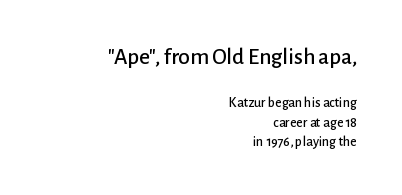
A bare baseline throughout the passage. Is the lower block the larger one? No — the upper block carries the bigger type. The rows are spaced the way most documents space them. Default kerning and tracking; the words read as compact shapes.
